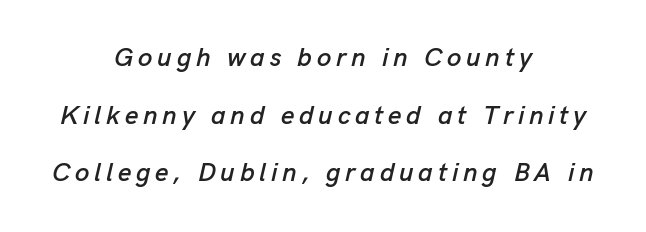
The image shows 26 px text type, italic (leaning right); set centered, loose line spacing (2.22x), not underlined.
